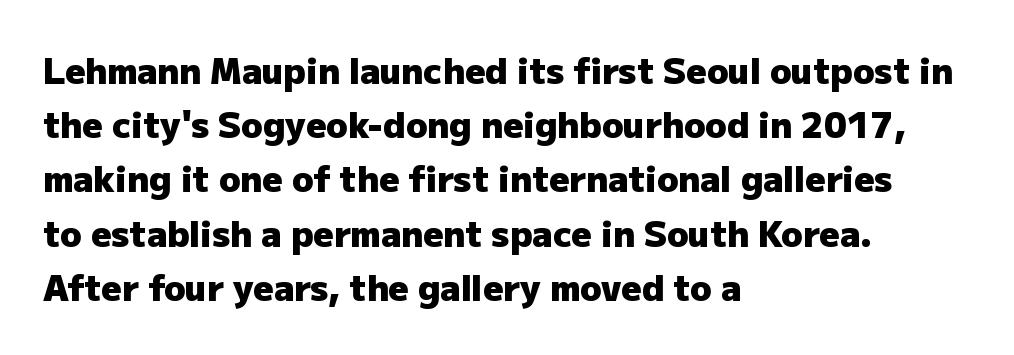
{"serif": "no", "italic": "no", "bold": "yes", "weight": "heavy", "width": "normal", "stroke_contrast": "low", "x_height": "medium", "monospaced": "no", "underline": "no", "align": "left", "line_spacing": "normal", "line_spacing_ratio": 1.55, "letter_spacing": "normal", "letter_spacing_em": 0.0, "glyph_px": 35}
